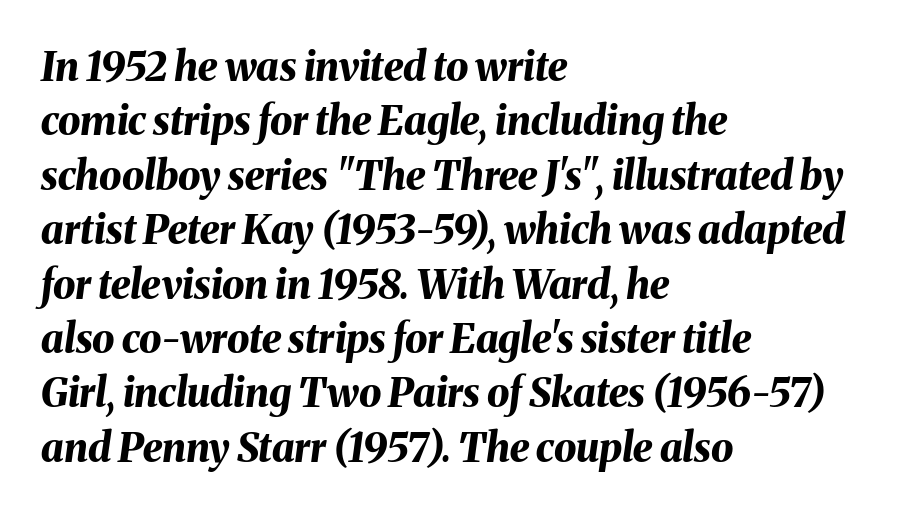
{"italic": "yes", "lean": "right", "slant_degrees": 8, "bold": "yes", "weight": "bold", "width": "normal", "stroke_contrast": "medium", "x_height": "medium", "monospaced": "no", "underline": "no", "align": "left", "line_spacing": "normal", "line_spacing_ratio": 1.36, "letter_spacing": "normal", "letter_spacing_em": 0.0, "glyph_px": 40}
